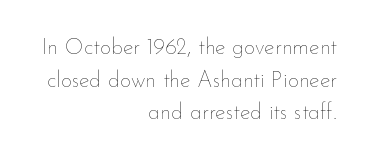
The image shows 22 px text type, upright; set right-aligned, normal line spacing (1.48x), normal letter spacing, not underlined.
